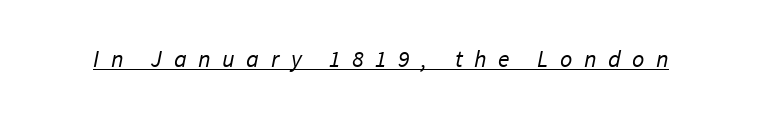
Spacing between characters has been opened up far beyond the box default. The lettering is marked with a stroke running underneath it. The letterforms sit at book weight or below.
